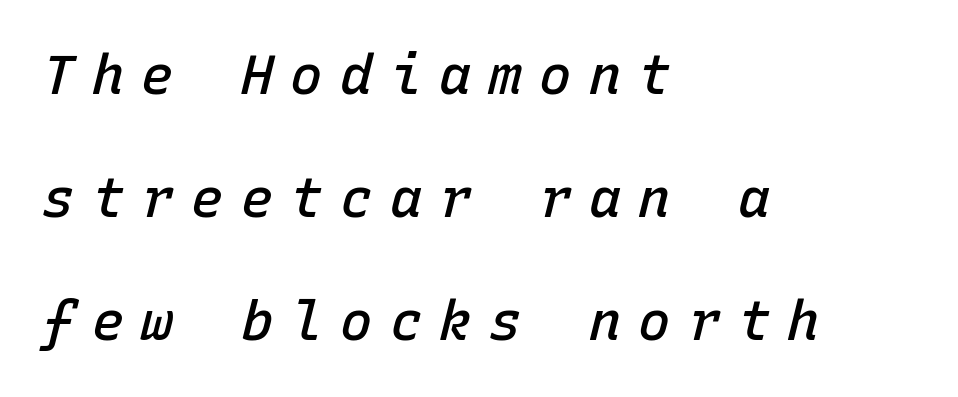
Q: Is the text bold? A: Semi-bold.
Q: Is the text italic (slanted)? A: Yes, it leans right by about 15 degrees.
Q: Is the text underlined? A: No.
Q: How is the paragraph aligned? A: Left-aligned.
Q: Is the spacing between letters normal or unusually wide? A: Unusually wide.
Q: Is the spacing between lines tight, normal or loose? A: Loose.
Q: Width (condensed, normal, or wide)? A: Normal.
Q: Stroke contrast? A: Low.
Q: x-height? A: Medium.
Q: Monospaced? A: Yes.
